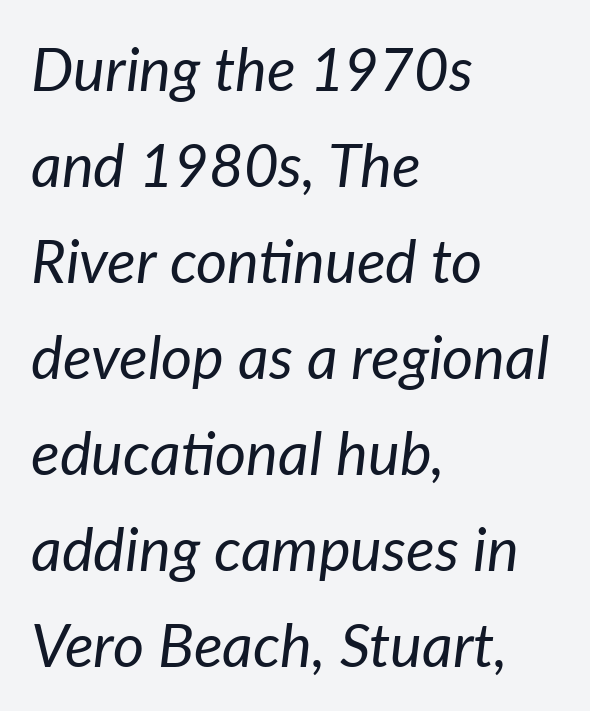
The image shows 60 px regular-weight type, italic (leaning right); set left-aligned, normal line spacing (1.6x), normal letter spacing, not underlined; low stroke contrast and a medium x-height.
